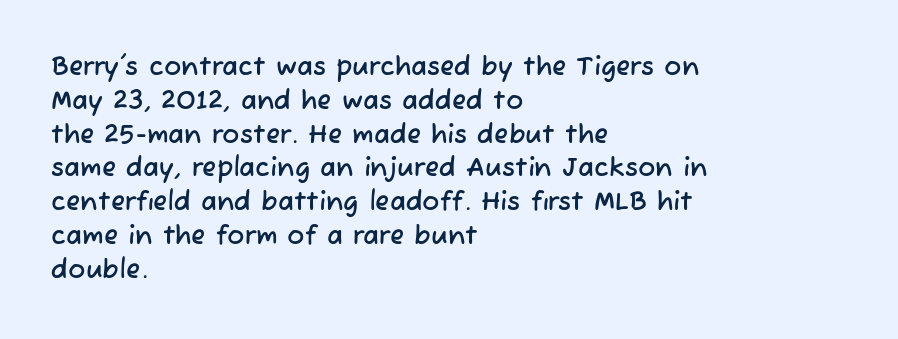
{"underline": "no", "align": "left", "line_spacing": "normal", "line_spacing_ratio": 1.3, "letter_spacing": "normal", "letter_spacing_em": 0.0, "glyph_px": 26}
